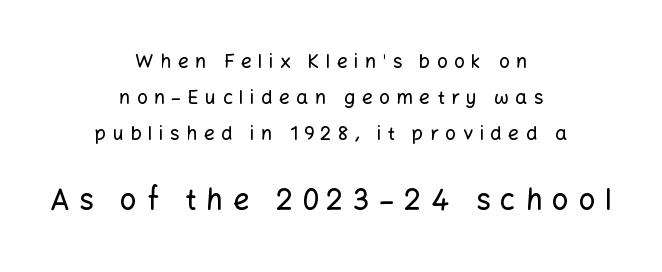
Q: Is the text italic (slanted)? A: No, it is upright.
Q: Is the typeface a serif or a sans-serif typeface? A: Sans-serif.
Q: Is the text underlined? A: No.
Q: How is the paragraph aligned? A: Centered.
Q: Is the spacing between letters normal or unusually wide? A: Unusually wide.
Q: Which block of text is set in a larger size, the first (top) or the second (bottom)? A: The second (bottom) one.
Q: Width (condensed, normal, or wide)? A: Normal.
Q: Stroke contrast? A: Low.
Q: x-height? A: Medium.
Q: Monospaced? A: No.
